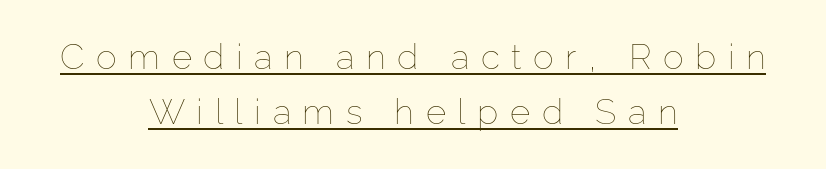
How are the letters spaced? Widely, with obvious added tracking. The letters stand straight up with perfectly vertical stems. A continuous stroke trails under the words, as in a hyperlink. Each new line begins a customary step beneath the previous one. These lines stack symmetrically, like a column narrowing and widening about its center.
